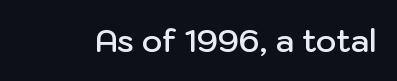
Q: Is the text bold? A: Semi-bold.
Q: Is the text italic (slanted)? A: No, it is upright.
Q: Is the typeface a serif or a sans-serif typeface? A: Sans-serif.
Q: Is the text underlined? A: No.
Q: Is the spacing between letters normal or unusually wide? A: Normal.
Q: Width (condensed, normal, or wide)? A: Normal.
Q: Stroke contrast? A: Low.
Q: x-height? A: Medium.
Q: Monospaced? A: No.
